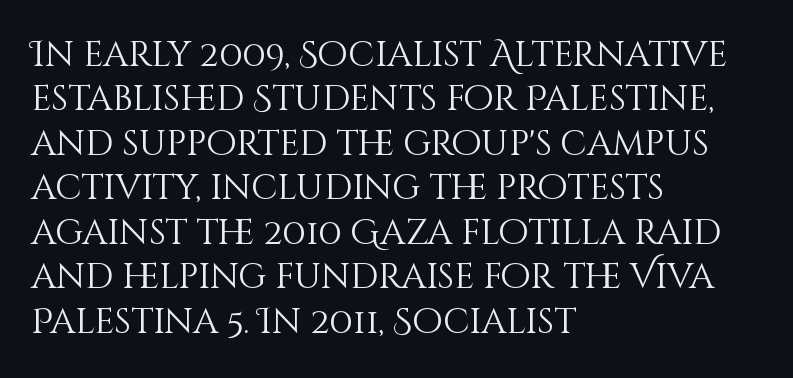
The image shows 35 px light type, upright; set left-aligned, normal line spacing (1.27x), normal letter spacing, not underlined; medium stroke contrast and a large x-height.
